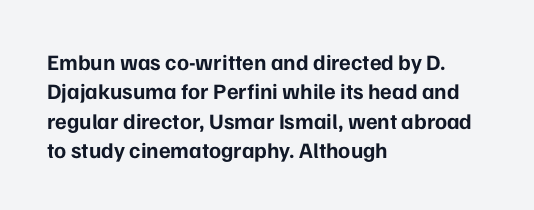
Every character sits straight up, as roman type does. Visually the block forms a straight wall on the left and a jagged coastline on the right. I'd describe the lettering as bold — thick and assertive. Unmarked baselines from the first word to the last.
